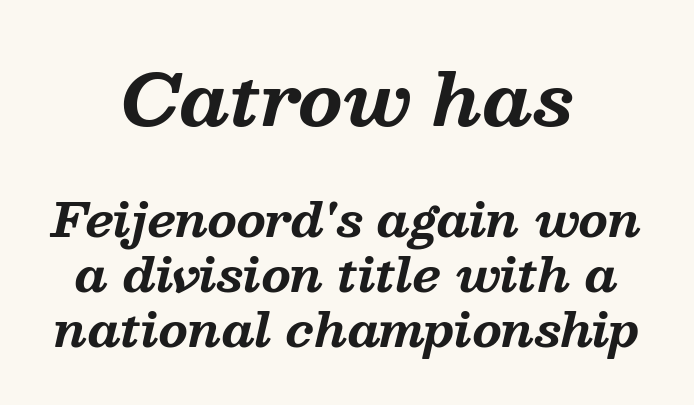
The image shows 71 px bold serif type, italic (leaning right); set centered, line spacing 1.18x, normal letter spacing, not underlined; the first (top) block is 1.51x larger; medium stroke contrast and a medium x-height.
